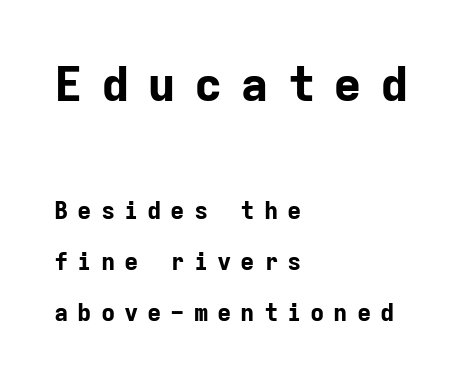
The passage shown has open, widely tracked lettering throughout. Horizontally, the lines are justified to the leading edge only. A dark, heavy texture on the line: the type is bold. Reading top to bottom, the characters get smaller at the block break. Each letter, wide or thin by design, is forced into the same width here. Glance below the letters and you will spot only blank space.
